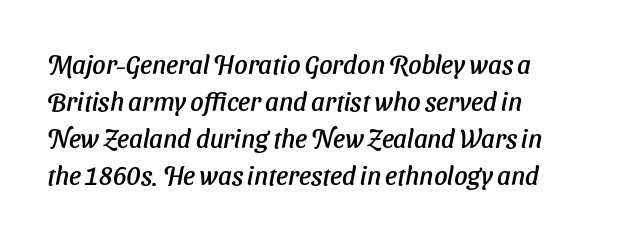
{"italic": "yes", "lean": "right", "slant_degrees": 11, "underline": "no", "line_spacing": "normal", "line_spacing_ratio": 1.42, "letter_spacing": "normal", "letter_spacing_em": 0.0, "glyph_px": 26}
